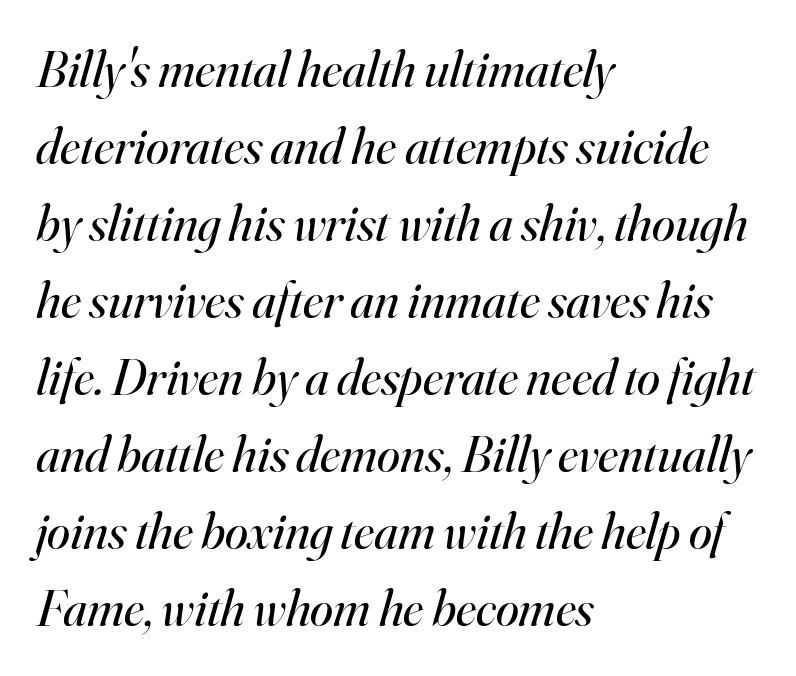
{"serif": "yes", "italic": "yes", "lean": "right", "slant_degrees": 16, "bold": "no", "weight": "regular", "width": "normal", "stroke_contrast": "high", "x_height": "small", "monospaced": "no", "underline": "no", "align": "left", "line_spacing": "normal", "line_spacing_ratio": 1.48, "letter_spacing": "normal", "letter_spacing_em": 0.0, "glyph_px": 52}
